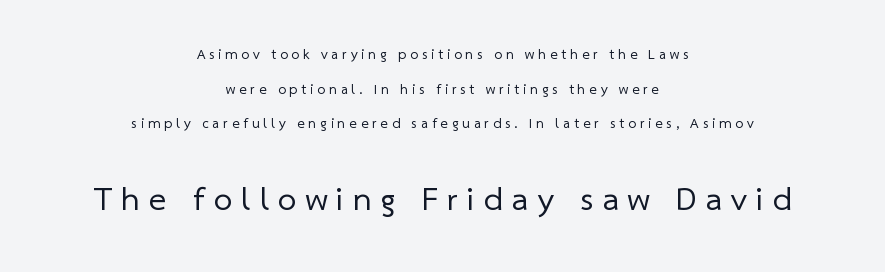
Q: Is the text bold? A: No.
Q: Is the typeface a serif or a sans-serif typeface? A: Sans-serif.
Q: Is the text underlined? A: No.
Q: How is the paragraph aligned? A: Centered.
Q: Is the spacing between letters normal or unusually wide? A: Unusually wide.
Q: Is the spacing between lines tight, normal or loose? A: Loose.
Q: Which block of text is set in a larger size, the first (top) or the second (bottom)? A: The second (bottom) one.
Q: Width (condensed, normal, or wide)? A: Normal.
Q: Stroke contrast? A: Low.
Q: x-height? A: Medium.
Q: Monospaced? A: No.
